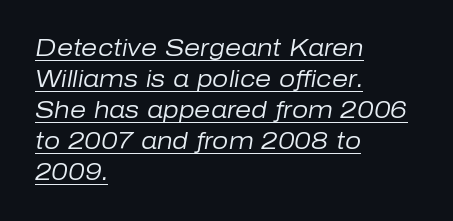
{"italic": "yes", "lean": "right", "slant_degrees": 10, "bold": "no", "underline": "yes", "align": "left", "line_spacing": "normal", "line_spacing_ratio": 1.35, "letter_spacing": "normal", "letter_spacing_em": 0.0, "glyph_px": 23}
